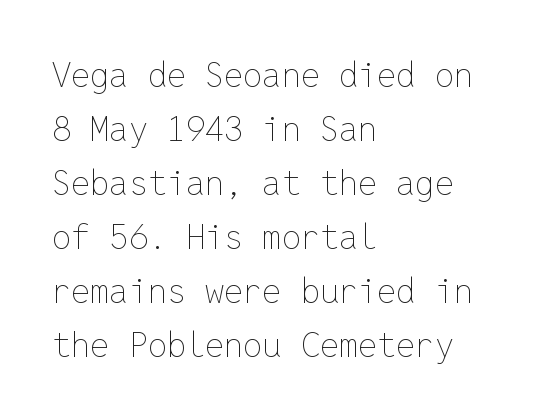
The font is comparable to plain body text, perhaps lighter. Left-aligned paragraph, ragged on the right. Each row of text sits above clean, open space. Every character here occupies the same horizontal width, giving the sample a typewriter-like rhythm.
